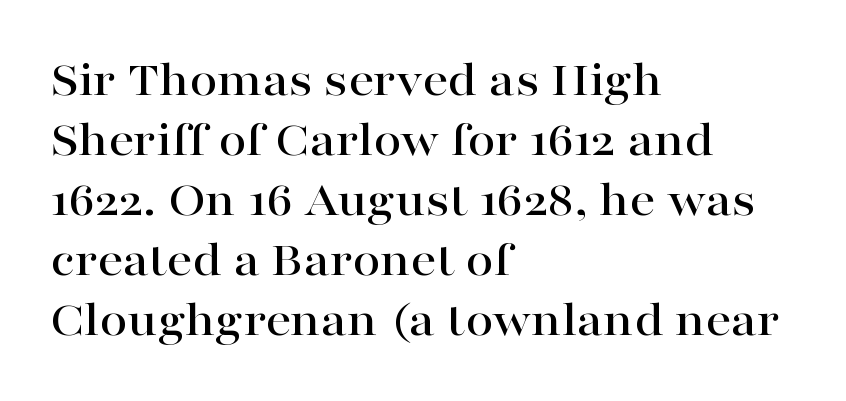
Tracking here is standard; glyphs follow each other at the usual distance. You can tell from the footed stems that serif type was used. The space directly below the letters is spotless. Think of a printed novel: that variable character pitch is what you see here. If you drew a line through each stem, it would be perfectly vertical.
